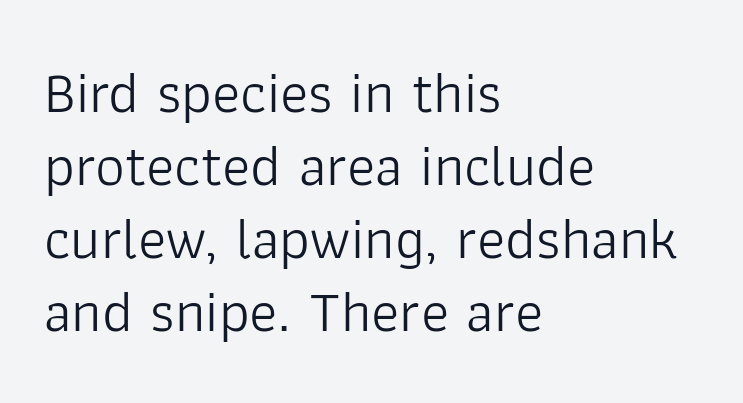
The image shows 59 px light sans-serif type, upright; set left-aligned, line spacing 1.24x, normal letter spacing, not underlined; low stroke contrast and a medium x-height.
